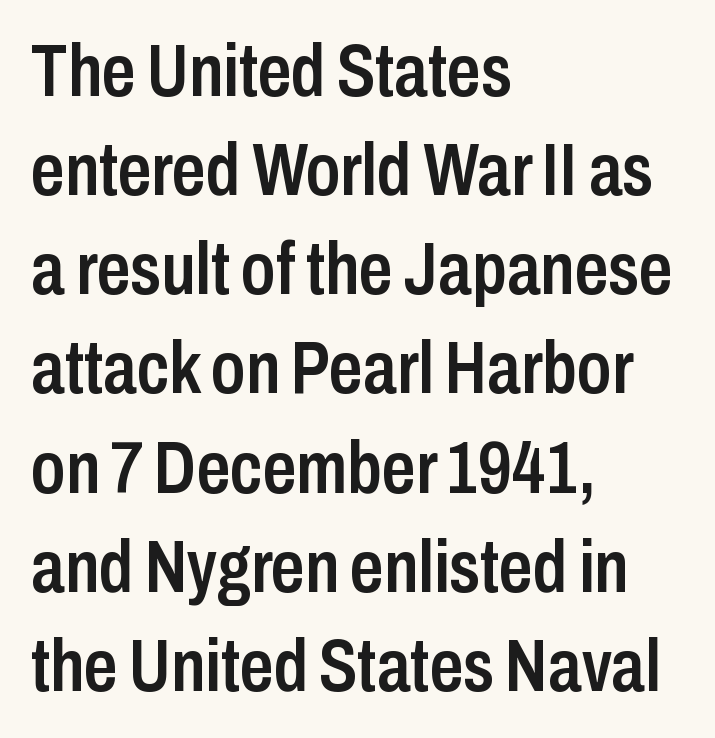
Q: Is the text bold? A: Semi-bold.
Q: Is the text italic (slanted)? A: No, it is upright.
Q: Is the typeface a serif or a sans-serif typeface? A: Sans-serif.
Q: Is the text underlined? A: No.
Q: How is the paragraph aligned? A: Left-aligned.
Q: Is the spacing between letters normal or unusually wide? A: Normal.
Q: Is the spacing between lines tight, normal or loose? A: Normal.
Q: Width (condensed, normal, or wide)? A: Condensed.
Q: Stroke contrast? A: Low.
Q: x-height? A: Medium.
Q: Monospaced? A: No.
